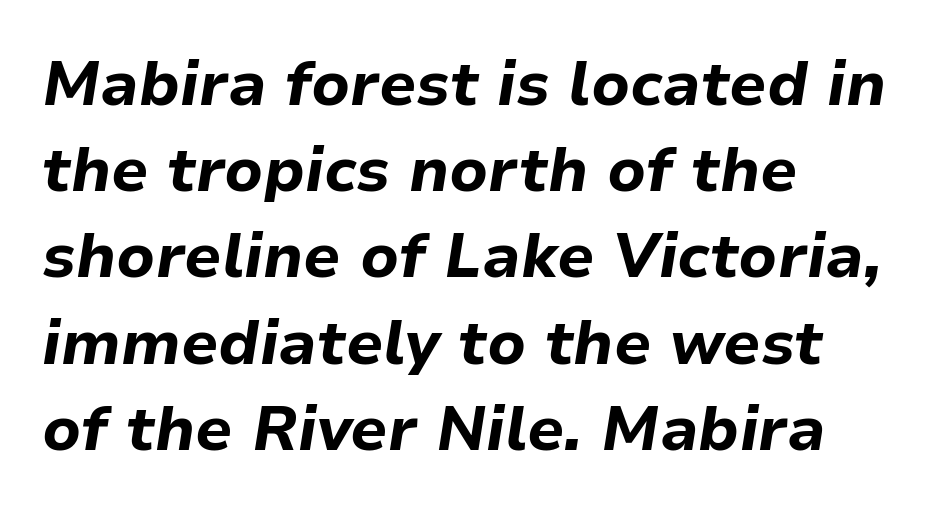
{"italic": "yes", "lean": "right", "slant_degrees": 9, "bold": "yes", "weight": "bold", "width": "normal", "stroke_contrast": "low", "x_height": "medium", "monospaced": "no", "underline": "no", "align": "left", "line_spacing": "normal", "line_spacing_ratio": 1.39, "letter_spacing": "normal", "letter_spacing_em": 0.0, "glyph_px": 62}
